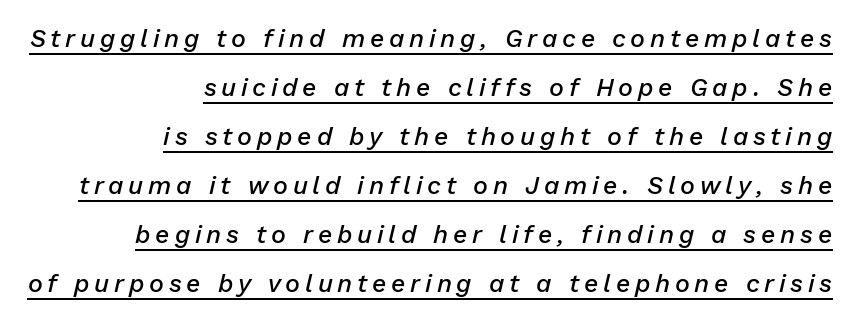
The image shows 25 px text type, italic (leaning right); set right-aligned, loose line spacing (1.96x), underlined.
